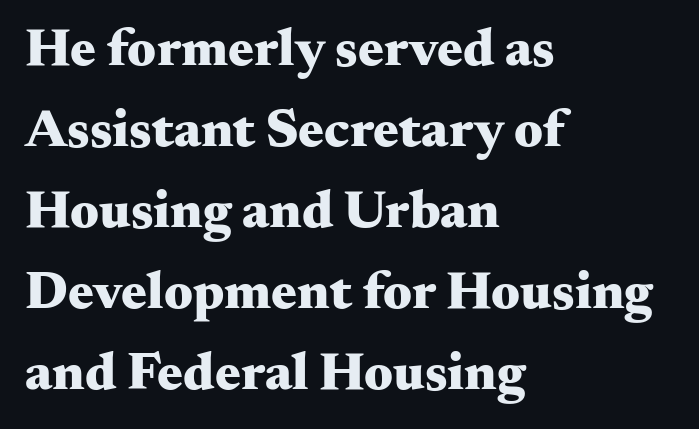
{"serif": "yes", "italic": "no", "bold": "yes", "weight": "heavy", "width": "wide", "stroke_contrast": "medium", "x_height": "small", "monospaced": "no", "underline": "no", "align": "left", "line_spacing": "normal", "line_spacing_ratio": 1.5, "letter_spacing": "normal", "letter_spacing_em": 0.0, "glyph_px": 54}
